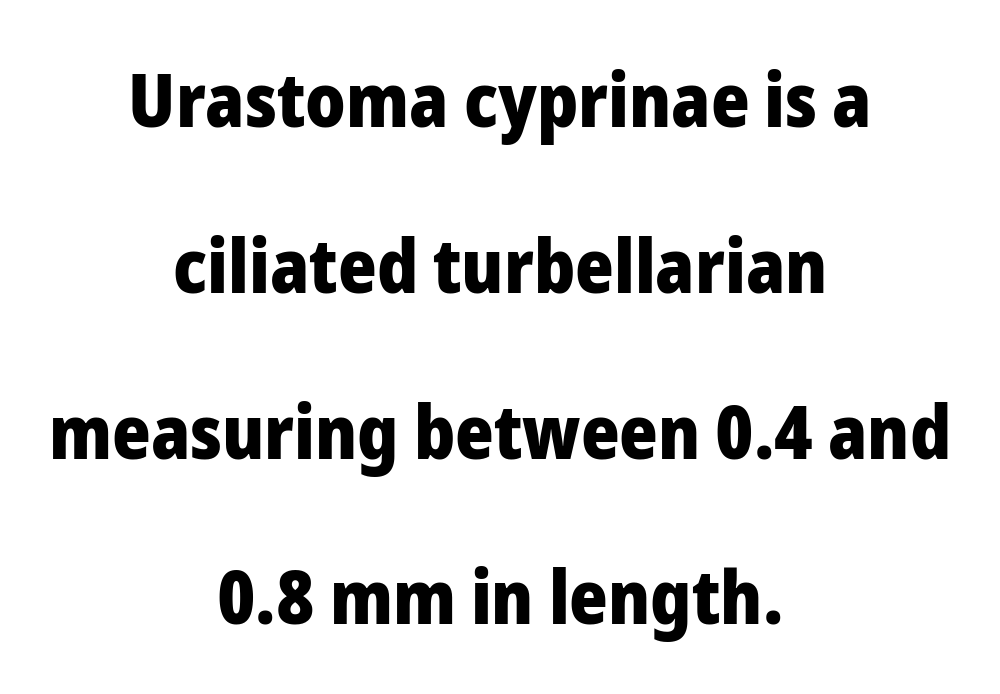
Q: Is the text bold? A: Yes.
Q: Is the text italic (slanted)? A: No, it is upright.
Q: Is the typeface a serif or a sans-serif typeface? A: Sans-serif.
Q: Is the text underlined? A: No.
Q: How is the paragraph aligned? A: Centered.
Q: Is the spacing between letters normal or unusually wide? A: Normal.
Q: Is the spacing between lines tight, normal or loose? A: Loose.
Q: Width (condensed, normal, or wide)? A: Normal.
Q: Stroke contrast? A: Low.
Q: x-height? A: Medium.
Q: Monospaced? A: No.
